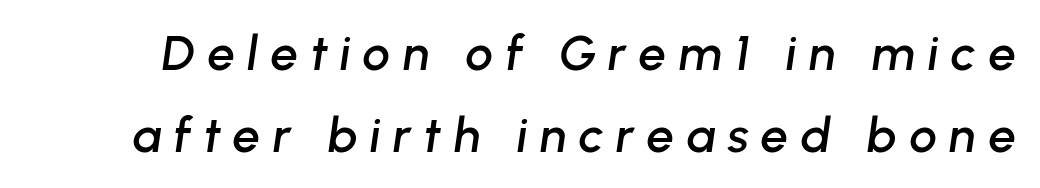
The image shows 49 px text type, italic (leaning right); set normal line spacing (1.67x), unusually wide letter spacing (+0.25 em), not underlined; low stroke contrast and a medium x-height.
